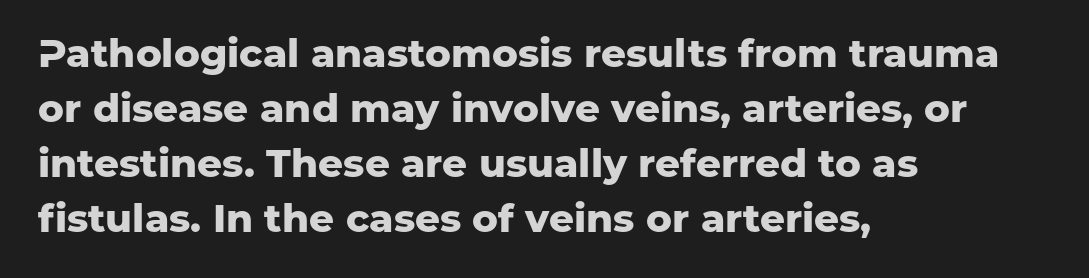
Q: Is the text bold? A: Yes.
Q: Is the text italic (slanted)? A: No, it is upright.
Q: Is the typeface a serif or a sans-serif typeface? A: Sans-serif.
Q: Is the text underlined? A: No.
Q: How is the paragraph aligned? A: Left-aligned.
Q: Is the spacing between letters normal or unusually wide? A: Normal.
Q: Is the spacing between lines tight, normal or loose? A: Normal.
Q: Width (condensed, normal, or wide)? A: Normal.
Q: Stroke contrast? A: Low.
Q: x-height? A: Medium.
Q: Monospaced? A: No.
